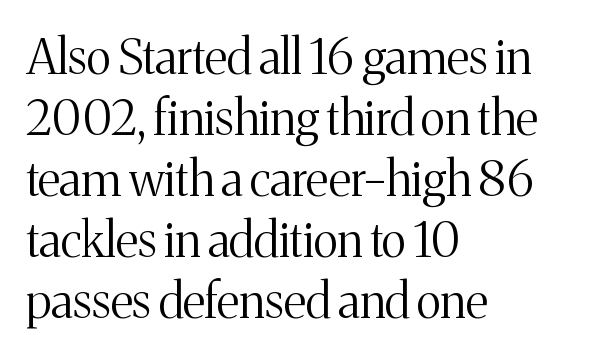
{"serif": "yes", "italic": "no", "bold": "no", "weight": "light", "width": "normal", "stroke_contrast": "medium", "x_height": "medium", "monospaced": "no", "underline": "no", "align": "left", "line_spacing": "normal", "line_spacing_ratio": 1.27, "letter_spacing": "normal", "letter_spacing_em": 0.0, "glyph_px": 48}
